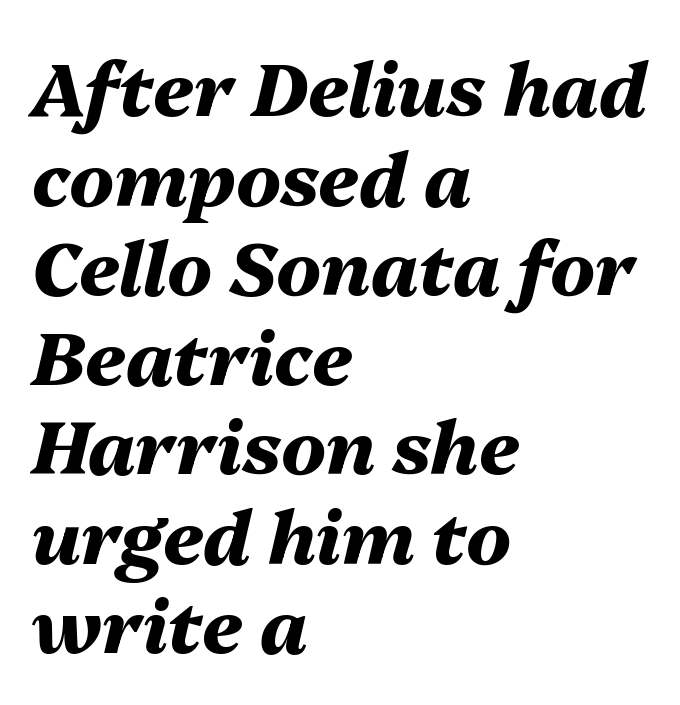
Q: Is the text bold? A: Yes.
Q: Is the text italic (slanted)? A: Yes, it leans right by about 13 degrees.
Q: Is the text underlined? A: No.
Q: How is the paragraph aligned? A: Left-aligned.
Q: Is the spacing between letters normal or unusually wide? A: Normal.
Q: Width (condensed, normal, or wide)? A: Normal.
Q: Stroke contrast? A: Medium.
Q: x-height? A: Medium.
Q: Monospaced? A: No.
